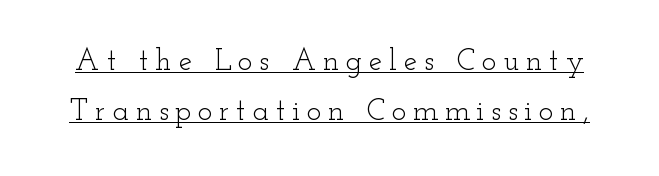
{"serif": "yes", "italic": "no", "bold": "no", "weight": "light", "width": "wide", "stroke_contrast": "low", "x_height": "small", "monospaced": "no", "underline": "yes", "line_spacing": "normal", "line_spacing_ratio": 1.68, "letter_spacing": "wide", "letter_spacing_em": 0.23, "glyph_px": 30}
